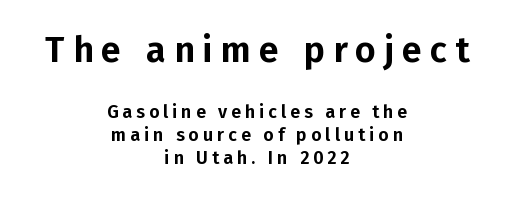
Q: Is the text italic (slanted)? A: No, it is upright.
Q: Is the typeface a serif or a sans-serif typeface? A: Sans-serif.
Q: Is the text underlined? A: No.
Q: How is the paragraph aligned? A: Centered.
Q: Is the spacing between letters normal or unusually wide? A: Unusually wide.
Q: Is the spacing between lines tight, normal or loose? A: Normal.
Q: Which block of text is set in a larger size, the first (top) or the second (bottom)? A: The first (top) one.
Q: Width (condensed, normal, or wide)? A: Normal.
Q: Stroke contrast? A: Low.
Q: x-height? A: Medium.
Q: Monospaced? A: No.
